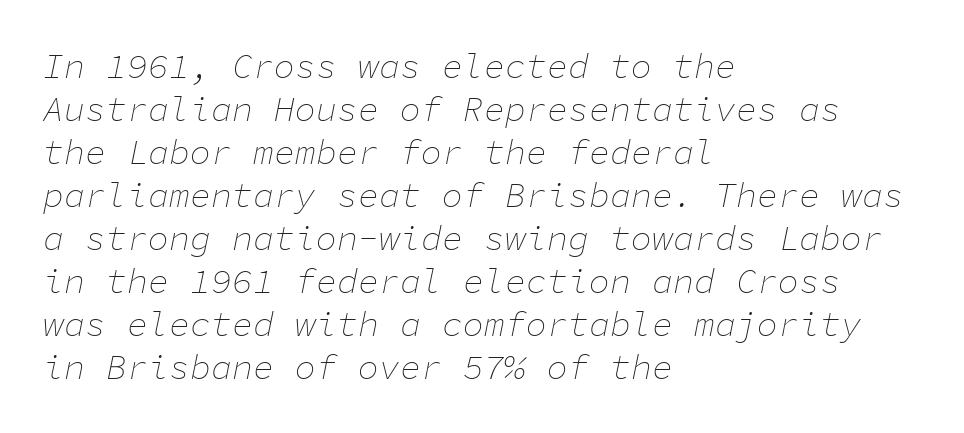
{"italic": "yes", "lean": "right", "slant_degrees": 11, "bold": "no", "weight": "thin", "width": "normal", "stroke_contrast": "low", "x_height": "medium", "monospaced": "yes", "underline": "no", "align": "left", "line_spacing_ratio": 1.23, "letter_spacing": "normal", "letter_spacing_em": 0.0, "glyph_px": 35}
